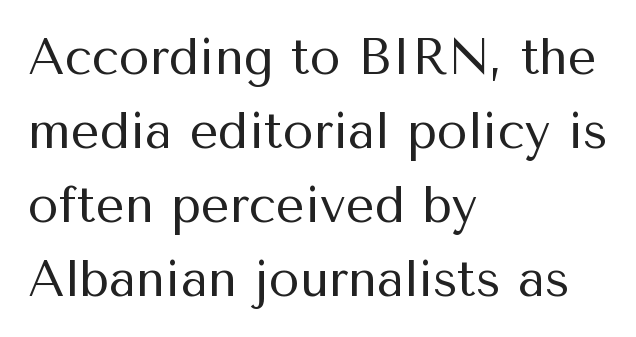
{"serif": "no", "italic": "no", "bold": "no", "weight": "regular", "width": "normal", "stroke_contrast": "medium", "x_height": "medium", "monospaced": "no", "underline": "no", "align": "left", "line_spacing": "normal", "line_spacing_ratio": 1.48, "letter_spacing": "normal", "letter_spacing_em": 0.0, "glyph_px": 50}
